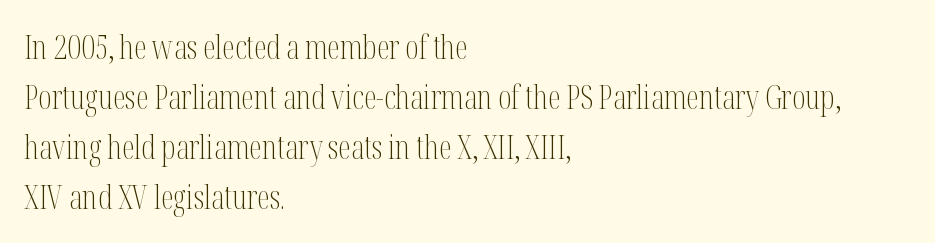
The image shows 32 px light, condensed serif type, upright; set left-aligned, normal line spacing (1.56x), normal letter spacing, not underlined; medium stroke contrast and a medium x-height.
